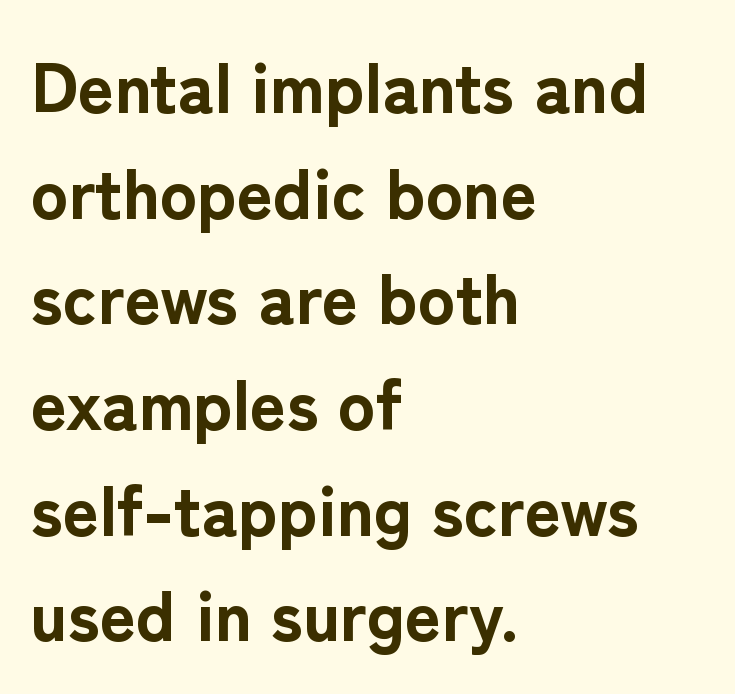
The image shows 70 px bold sans-serif type, upright; set left-aligned, normal line spacing (1.51x), normal letter spacing, not underlined; low stroke contrast and a medium x-height.
